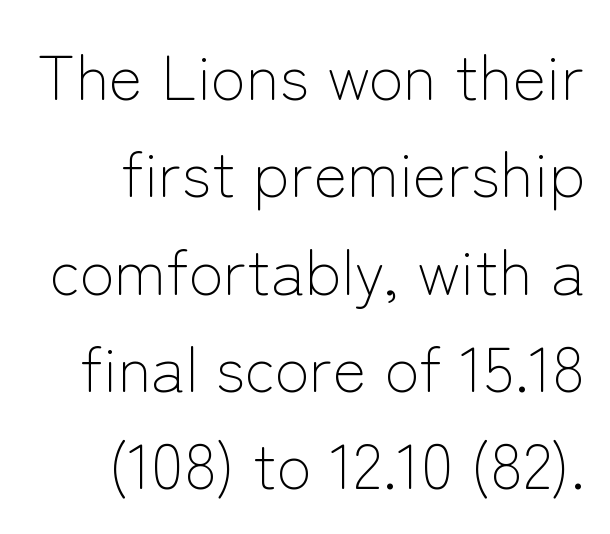
Q: Is the text bold? A: No.
Q: Is the text italic (slanted)? A: No, it is upright.
Q: Is the typeface a serif or a sans-serif typeface? A: Sans-serif.
Q: Is the text underlined? A: No.
Q: Is the spacing between letters normal or unusually wide? A: Normal.
Q: Is the spacing between lines tight, normal or loose? A: Normal.
Q: Width (condensed, normal, or wide)? A: Normal.
Q: Stroke contrast? A: Low.
Q: x-height? A: Medium.
Q: Monospaced? A: No.
